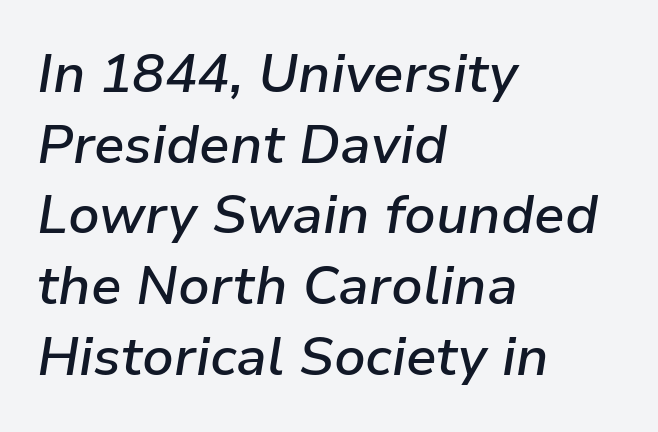
The image shows 54 px semibold type, italic (leaning right); set left-aligned, normal line spacing (1.31x), normal letter spacing, not underlined; low stroke contrast and a medium x-height.
